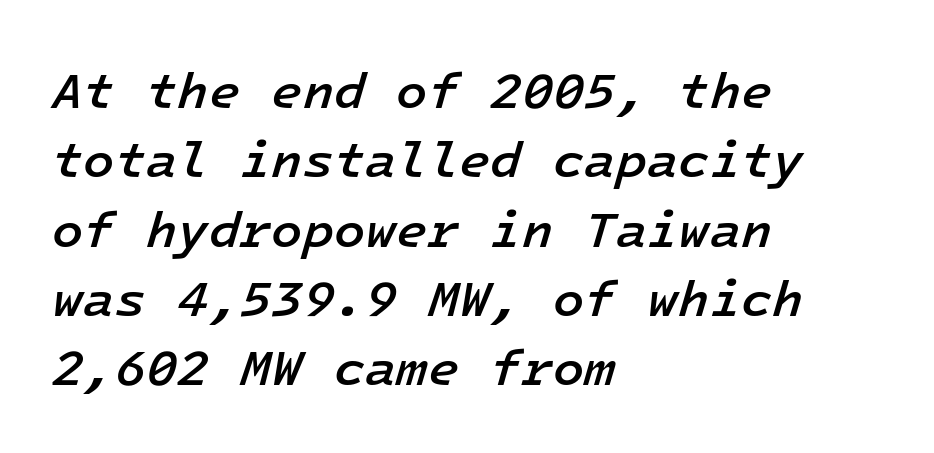
The image shows 51 px semibold type, italic (leaning right), monospaced; set left-aligned, normal line spacing (1.36x), normal letter spacing, not underlined; low stroke contrast and a medium x-height.
